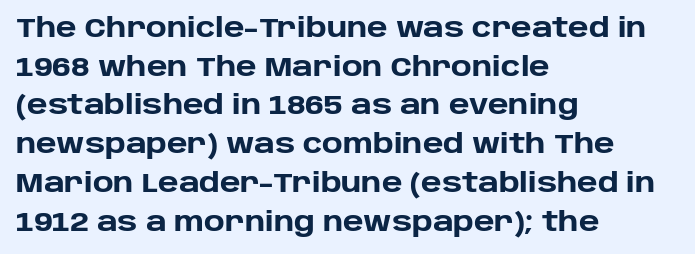
{"italic": "no", "bold": "yes", "underline": "no", "align": "left", "line_spacing": "normal", "line_spacing_ratio": 1.49, "letter_spacing": "normal", "letter_spacing_em": 0.0, "glyph_px": 26}
